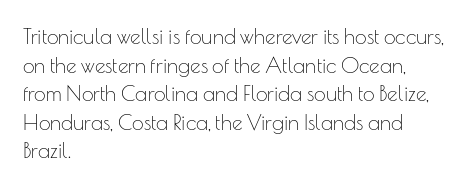
Line beginnings align vertically; line endings do not. Whoever set this chose a conventional vertical rhythm. Stroke mass is kept to a normal reading level or below. Nobody touched the tracking dial on this one.
